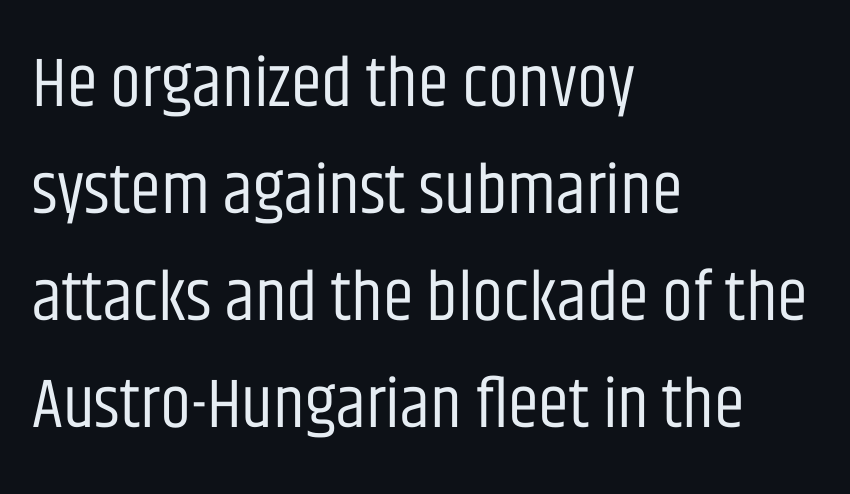
Q: Is the text bold? A: No.
Q: Is the text italic (slanted)? A: No, it is upright.
Q: Is the typeface a serif or a sans-serif typeface? A: Sans-serif.
Q: Is the text underlined? A: No.
Q: How is the paragraph aligned? A: Left-aligned.
Q: Is the spacing between letters normal or unusually wide? A: Normal.
Q: Is the spacing between lines tight, normal or loose? A: Normal.
Q: Width (condensed, normal, or wide)? A: Condensed.
Q: Stroke contrast? A: Low.
Q: x-height? A: Large.
Q: Monospaced? A: No.
